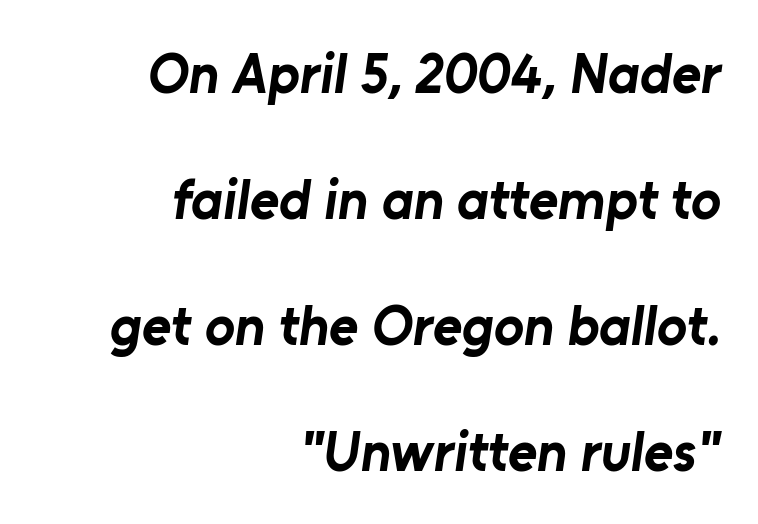
You'd pick this weight for a headline — it's a proper bold. Bare-footed words on every line. Between one letter and the next there's only the usual sliver of space. Is there much room between lines? Yes — plenty of vertical air separates them.
